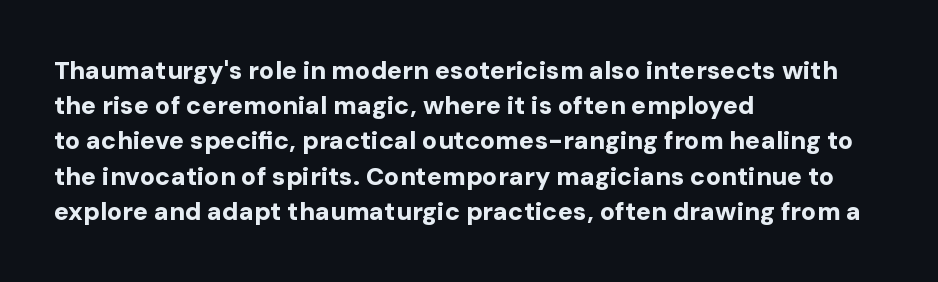
{"italic": "no", "bold": "yes", "underline": "no", "align": "left", "line_spacing": "normal", "line_spacing_ratio": 1.41, "letter_spacing": "normal", "letter_spacing_em": 0.0, "glyph_px": 25}
